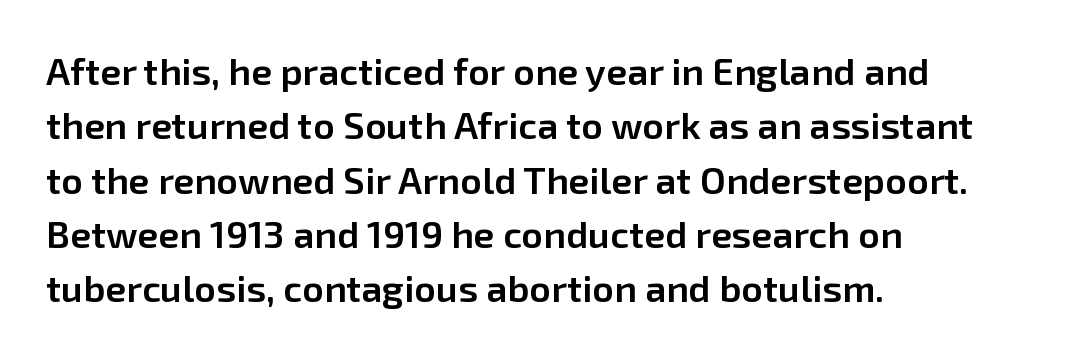
Q: Is the text bold? A: Semi-bold.
Q: Is the text italic (slanted)? A: No, it is upright.
Q: Is the typeface a serif or a sans-serif typeface? A: Sans-serif.
Q: Is the text underlined? A: No.
Q: How is the paragraph aligned? A: Left-aligned.
Q: Is the spacing between letters normal or unusually wide? A: Normal.
Q: Is the spacing between lines tight, normal or loose? A: Normal.
Q: Width (condensed, normal, or wide)? A: Normal.
Q: Stroke contrast? A: Low.
Q: x-height? A: Medium.
Q: Monospaced? A: No.
